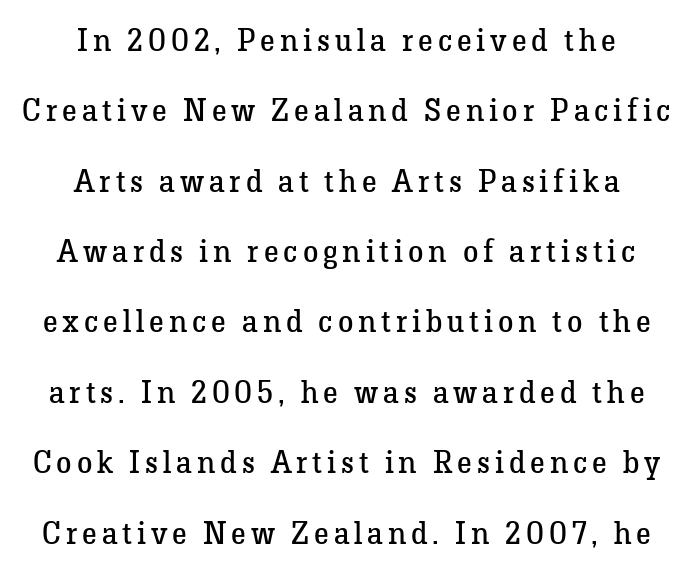
Q: Is the text bold? A: No.
Q: Is the text italic (slanted)? A: No, it is upright.
Q: Is the typeface a serif or a sans-serif typeface? A: Serif.
Q: Is the text underlined? A: No.
Q: How is the paragraph aligned? A: Centered.
Q: Is the spacing between lines tight, normal or loose? A: Loose.
Q: Width (condensed, normal, or wide)? A: Normal.
Q: Stroke contrast? A: Low.
Q: x-height? A: Medium.
Q: Monospaced? A: No.
